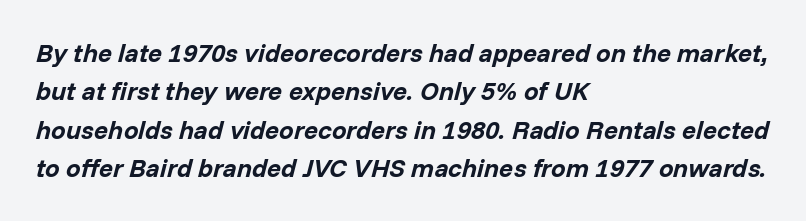
{"italic": "yes", "lean": "right", "slant_degrees": 14, "bold": "yes", "underline": "no", "align": "left", "line_spacing": "normal", "line_spacing_ratio": 1.48, "letter_spacing": "normal", "letter_spacing_em": 0.0, "glyph_px": 26}
